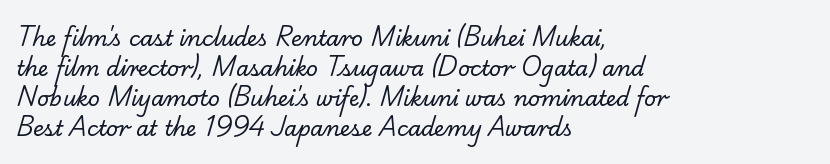
{"bold": "no", "underline": "no", "align": "left", "line_spacing": "normal", "line_spacing_ratio": 1.43, "letter_spacing": "normal", "letter_spacing_em": 0.0, "glyph_px": 21}
